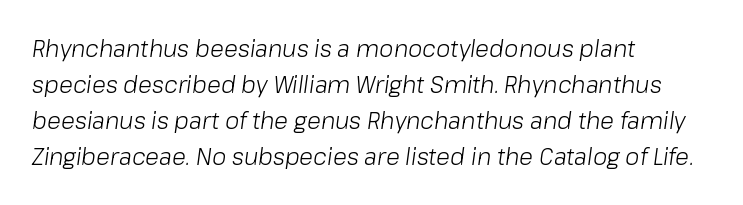
Stems here are at most as thick as an everyday book face. Standard letterfit; no display-style spreading of the glyphs. One glance says typical: line gaps are just what's usual. One-word summary of the alignment: left. Slant detected: the letters are inclined. Lines of text with bare space underneath.
